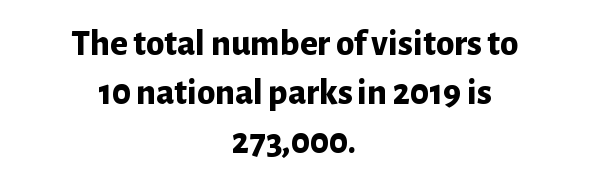
The image shows 37 px bold sans-serif type, upright; set centered, normal line spacing (1.33x), normal letter spacing, not underlined; low stroke contrast and a medium x-height.
